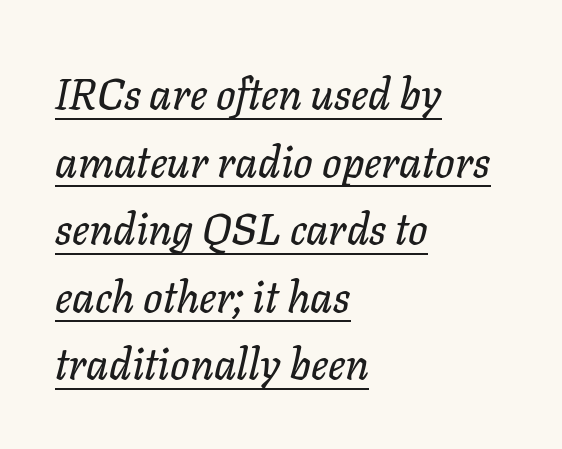
The passage shown stacks its lines at a standard gap. What decoration does the sample have? An underline. Quick note: italic. The paragraph shown leans on its left margin.
